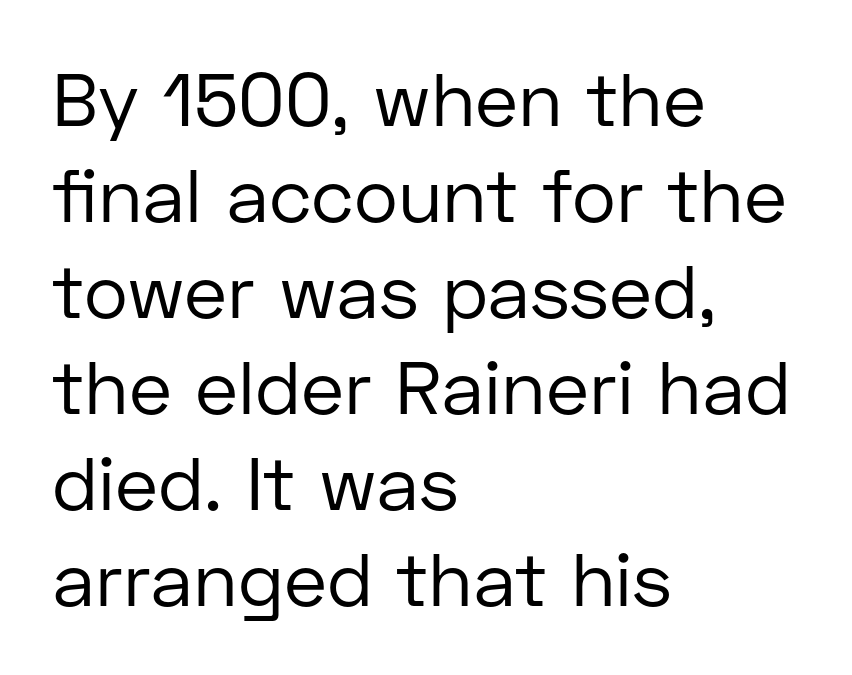
Vertical spacing — default. You could not count columns in this text — the font is proportionally spaced. The type family on display is of the sans-serif kind. The characters are drawn with everyday or finer stroke widths.
